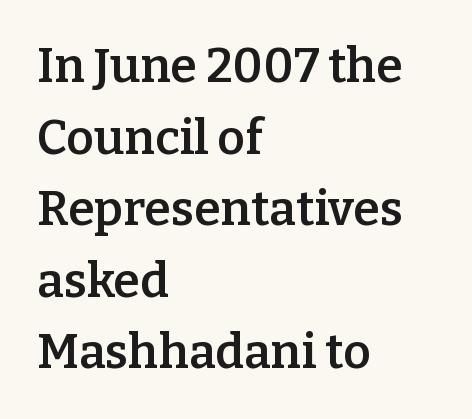
{"serif": "yes", "italic": "no", "bold": "semi", "weight": "semibold", "width": "normal", "stroke_contrast": "low", "x_height": "medium", "monospaced": "no", "underline": "no", "align": "left", "line_spacing": "normal", "line_spacing_ratio": 1.49, "letter_spacing": "normal", "letter_spacing_em": 0.0, "glyph_px": 48}
